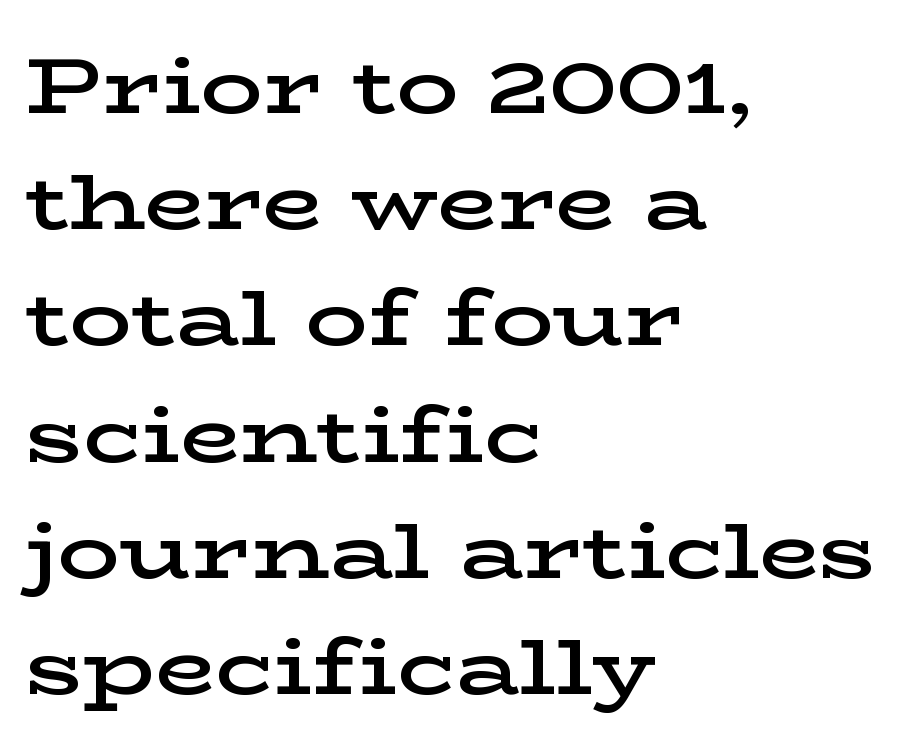
Q: Is the text bold? A: Semi-bold.
Q: Is the text italic (slanted)? A: No, it is upright.
Q: Is the typeface a serif or a sans-serif typeface? A: Serif.
Q: Is the text underlined? A: No.
Q: How is the paragraph aligned? A: Left-aligned.
Q: Is the spacing between letters normal or unusually wide? A: Normal.
Q: Is the spacing between lines tight, normal or loose? A: Normal.
Q: Width (condensed, normal, or wide)? A: Wide.
Q: Stroke contrast? A: Low.
Q: x-height? A: Medium.
Q: Monospaced? A: No.
